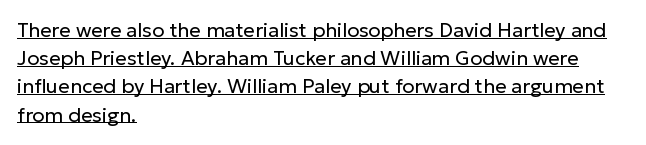
{"italic": "no", "bold": "no", "underline": "yes", "align": "left", "line_spacing": "normal", "line_spacing_ratio": 1.41, "letter_spacing": "normal", "letter_spacing_em": 0.0, "glyph_px": 20}
